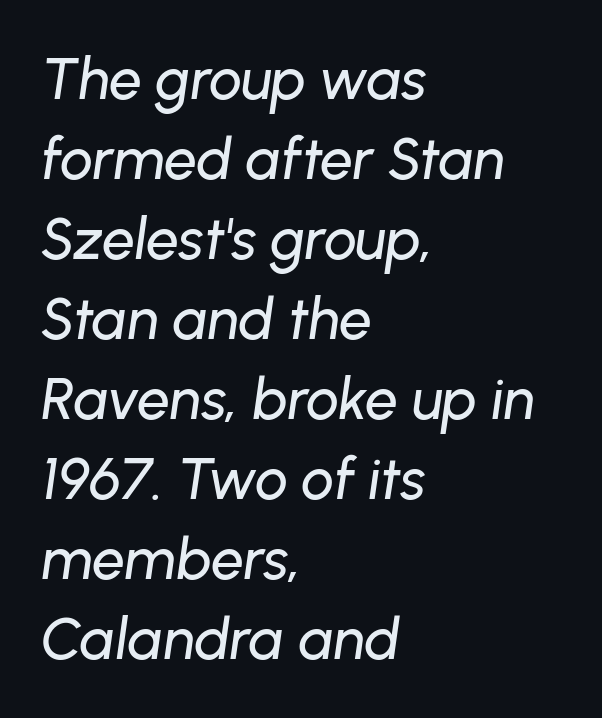
{"italic": "yes", "lean": "right", "slant_degrees": 8, "width": "normal", "stroke_contrast": "low", "x_height": "medium", "monospaced": "no", "underline": "no", "align": "left", "line_spacing": "normal", "line_spacing_ratio": 1.38, "letter_spacing": "normal", "letter_spacing_em": 0.0, "glyph_px": 58}
